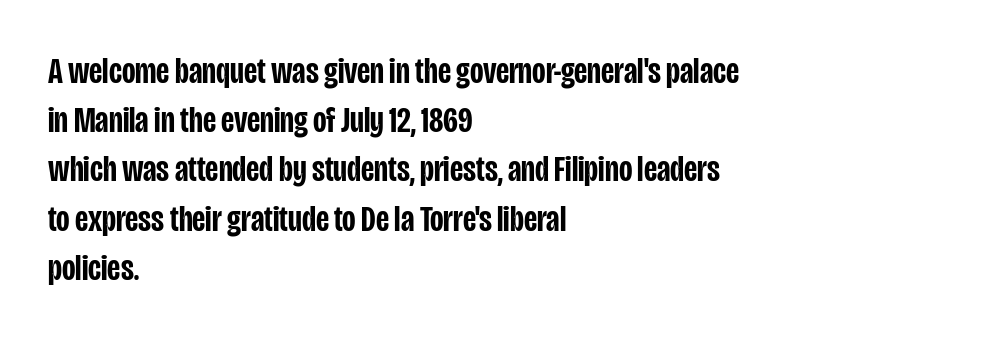
Upright lettering throughout. Unmarked baselines from the first word to the last. Leftover space on each line is placed entirely after the last word. A somewhat darkened texture: the type is semibold rather than bold.
